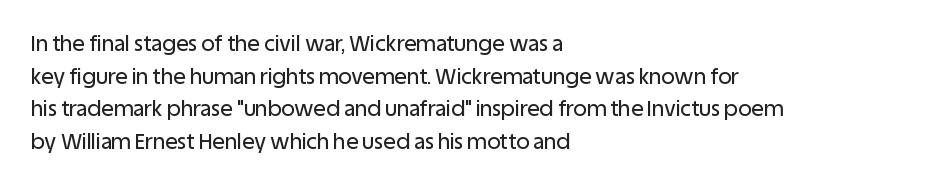
The image shows 21 px text type, upright; set left-aligned, normal line spacing (1.55x), normal letter spacing, not underlined.
